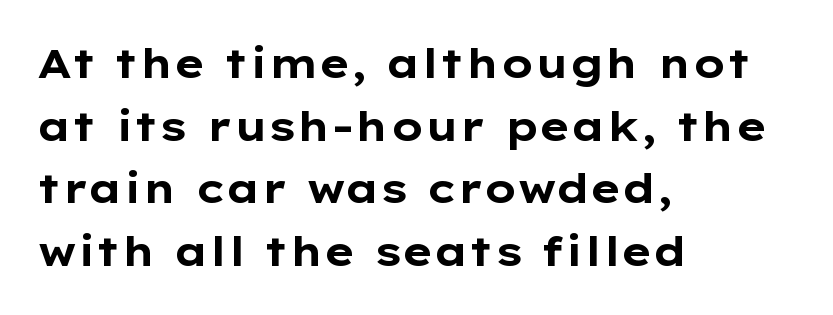
{"serif": "no", "italic": "no", "bold": "yes", "weight": "bold", "width": "wide", "stroke_contrast": "low", "x_height": "medium", "monospaced": "no", "underline": "no", "align": "left", "line_spacing": "normal", "line_spacing_ratio": 1.53, "letter_spacing": "normal", "letter_spacing_em": 0.0, "glyph_px": 41}
